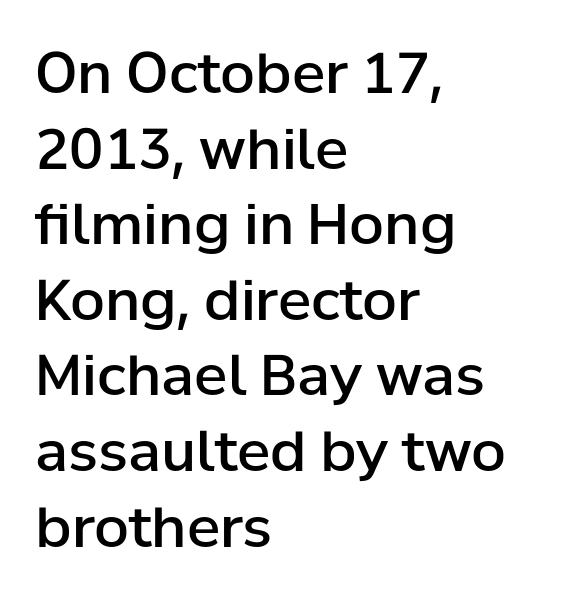
{"serif": "no", "italic": "no", "bold": "semi", "weight": "semibold", "width": "normal", "stroke_contrast": "low", "x_height": "medium", "monospaced": "no", "underline": "no", "align": "left", "line_spacing": "normal", "line_spacing_ratio": 1.35, "letter_spacing": "normal", "letter_spacing_em": 0.0, "glyph_px": 56}
